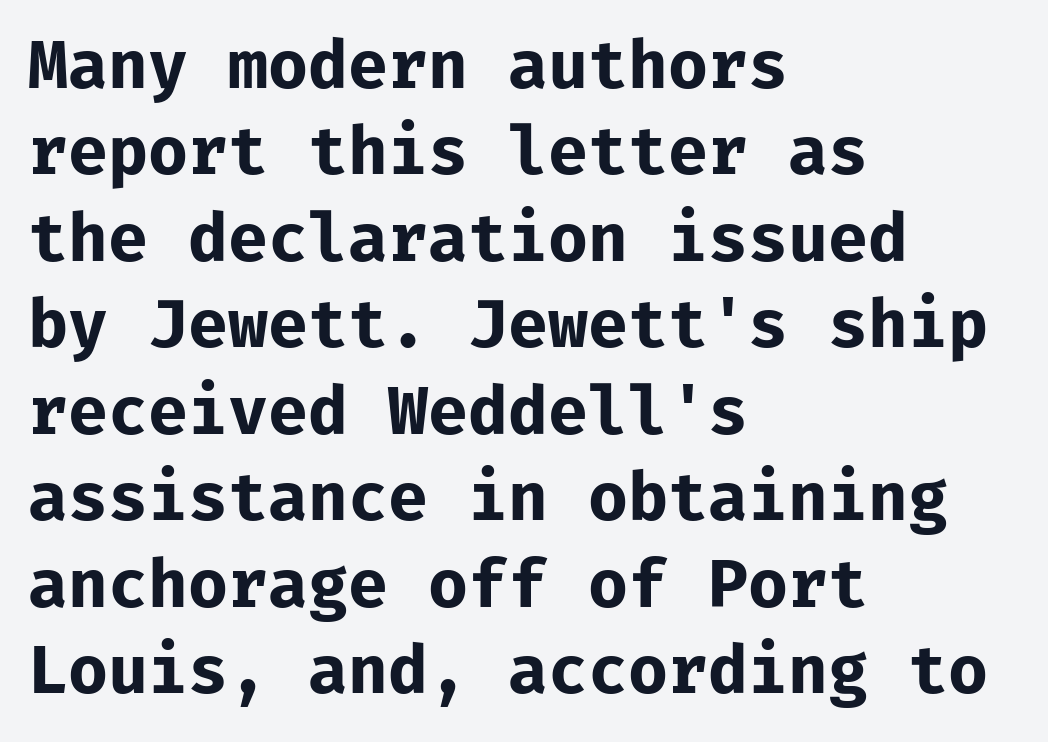
{"serif": "no", "italic": "no", "bold": "yes", "weight": "bold", "width": "normal", "stroke_contrast": "low", "x_height": "medium", "underline": "no", "align": "left", "line_spacing": "normal", "line_spacing_ratio": 1.33, "letter_spacing": "normal", "letter_spacing_em": 0.0, "glyph_px": 65}
